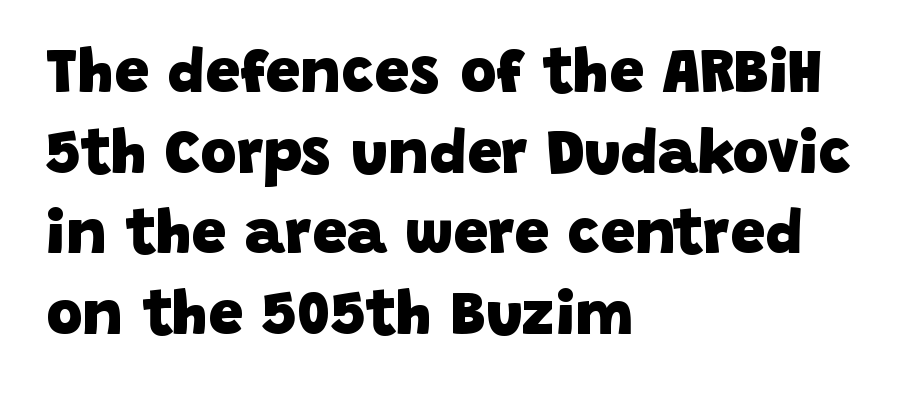
Q: Is the text bold? A: Yes.
Q: Is the typeface a serif or a sans-serif typeface? A: Sans-serif.
Q: Is the text underlined? A: No.
Q: How is the paragraph aligned? A: Left-aligned.
Q: Is the spacing between letters normal or unusually wide? A: Normal.
Q: Is the spacing between lines tight, normal or loose? A: Normal.
Q: Width (condensed, normal, or wide)? A: Normal.
Q: Stroke contrast? A: Low.
Q: x-height? A: Large.
Q: Monospaced? A: No.
